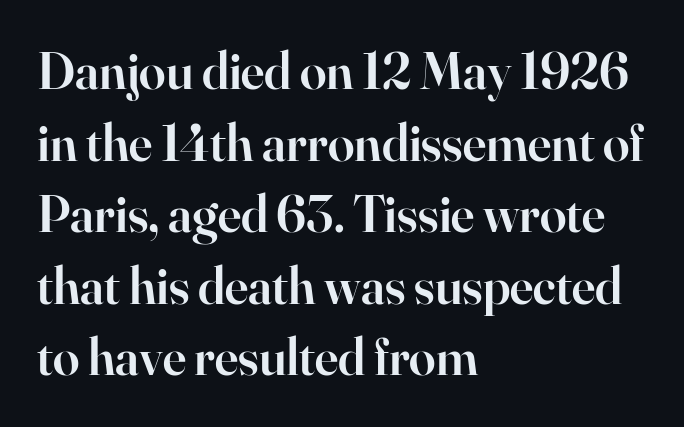
Q: Is the text bold? A: Semi-bold.
Q: Is the text italic (slanted)? A: No, it is upright.
Q: Is the typeface a serif or a sans-serif typeface? A: Serif.
Q: Is the text underlined? A: No.
Q: How is the paragraph aligned? A: Left-aligned.
Q: Is the spacing between letters normal or unusually wide? A: Normal.
Q: Is the spacing between lines tight, normal or loose? A: Normal.
Q: Width (condensed, normal, or wide)? A: Normal.
Q: Stroke contrast? A: High.
Q: x-height? A: Small.
Q: Monospaced? A: No.
